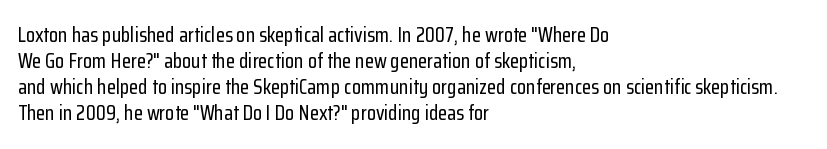
{"italic": "no", "underline": "no", "align": "left", "line_spacing_ratio": 1.24, "letter_spacing": "normal", "letter_spacing_em": 0.0, "glyph_px": 21}
